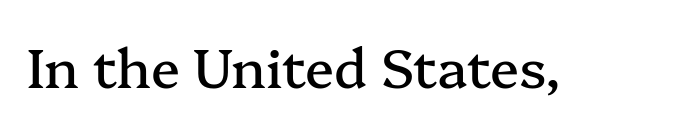
The image shows 54 px serif type, upright; set normal letter spacing, not underlined; medium stroke contrast and a medium x-height.
